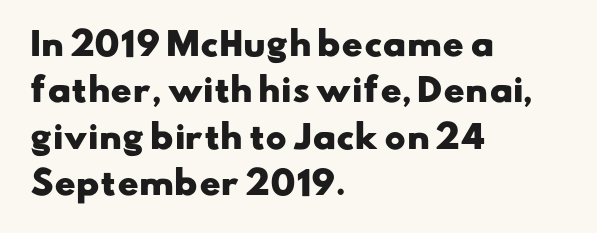
A student would call this left alignment; a typographer would say flush left, rag right. Short note: letters normally spaced. Nothing sits at the stroke ends, so this counts as sans-serif. Compared with an ordinary text face, these strokes are far heavier — a full bold. The face used here is proportionally spaced, like ordinary book or web type.
